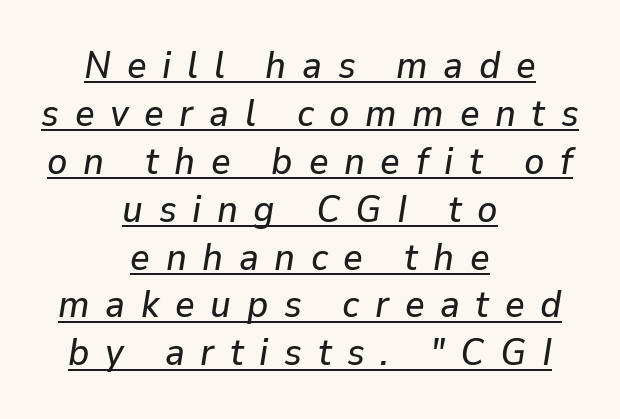
Regarding leading, the lines here are spaced in the standard way. These lines are rendered in a variable-pitch font. If you drew a line through each stem, it would be angled. A centered setting, common on invitations and titles, is used for this passage. A typographer would call this underscored text. Caption: expanded tracking, letters set apart.
